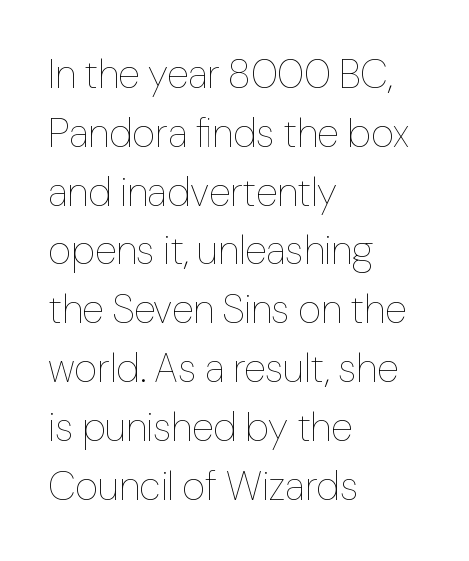
{"italic": "no", "bold": "no", "weight": "thin", "width": "normal", "stroke_contrast": "low", "x_height": "medium", "monospaced": "no", "underline": "no", "align": "left", "line_spacing": "normal", "line_spacing_ratio": 1.47, "letter_spacing": "normal", "letter_spacing_em": 0.0, "glyph_px": 40}
